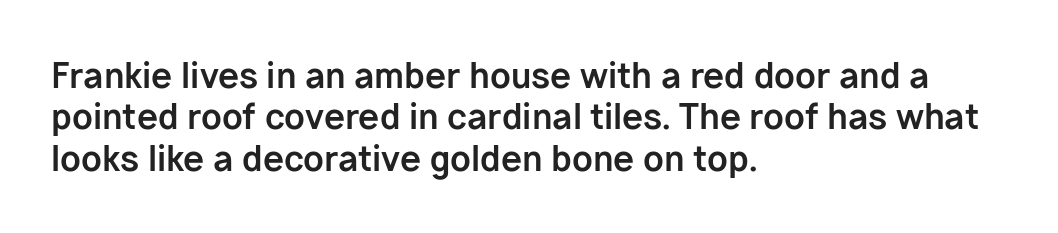
The lines are quadded left. It's the straight-up-and-down kind of type. Standard letterfit; no display-style spreading of the glyphs. On the weight axis this lands at bold, roughly 700. The letters advance in unequal steps, a hallmark of proportional type. Rule under the text: the space is simply empty.
